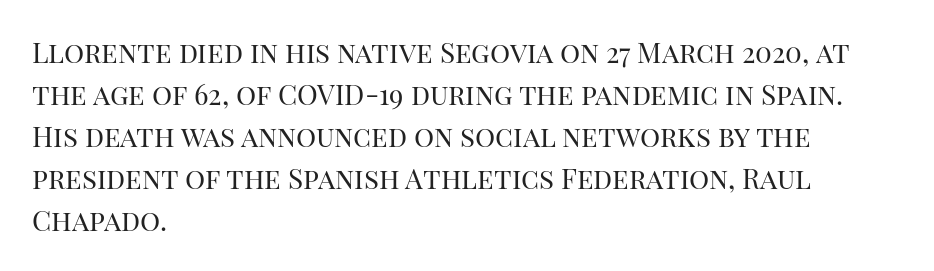
Q: Is the text bold? A: No.
Q: Is the text italic (slanted)? A: No, it is upright.
Q: Is the typeface a serif or a sans-serif typeface? A: Serif.
Q: Is the text underlined? A: No.
Q: How is the paragraph aligned? A: Left-aligned.
Q: Is the spacing between letters normal or unusually wide? A: Normal.
Q: Is the spacing between lines tight, normal or loose? A: Normal.
Q: Width (condensed, normal, or wide)? A: Normal.
Q: Stroke contrast? A: High.
Q: x-height? A: Large.
Q: Monospaced? A: No.
